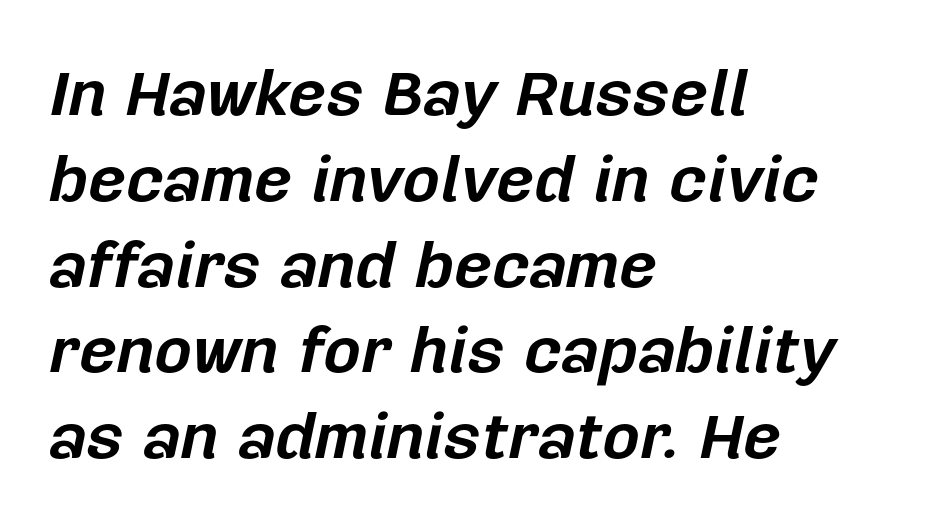
Q: Is the text bold? A: Yes.
Q: Is the text italic (slanted)? A: Yes, it leans right by about 12 degrees.
Q: Is the text underlined? A: No.
Q: How is the paragraph aligned? A: Left-aligned.
Q: Is the spacing between letters normal or unusually wide? A: Normal.
Q: Is the spacing between lines tight, normal or loose? A: Normal.
Q: Width (condensed, normal, or wide)? A: Normal.
Q: Stroke contrast? A: Low.
Q: x-height? A: Medium.
Q: Monospaced? A: No.
